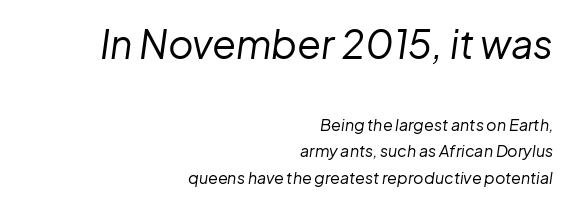
Q: Is the text bold? A: No.
Q: Is the text italic (slanted)? A: Yes, it leans right by about 8 degrees.
Q: Is the text underlined? A: No.
Q: How is the paragraph aligned? A: Right-aligned.
Q: Is the spacing between letters normal or unusually wide? A: Normal.
Q: Is the spacing between lines tight, normal or loose? A: Normal.
Q: Which block of text is set in a larger size, the first (top) or the second (bottom)? A: The first (top) one.
Q: Width (condensed, normal, or wide)? A: Normal.
Q: Stroke contrast? A: Low.
Q: x-height? A: Medium.
Q: Monospaced? A: No.
